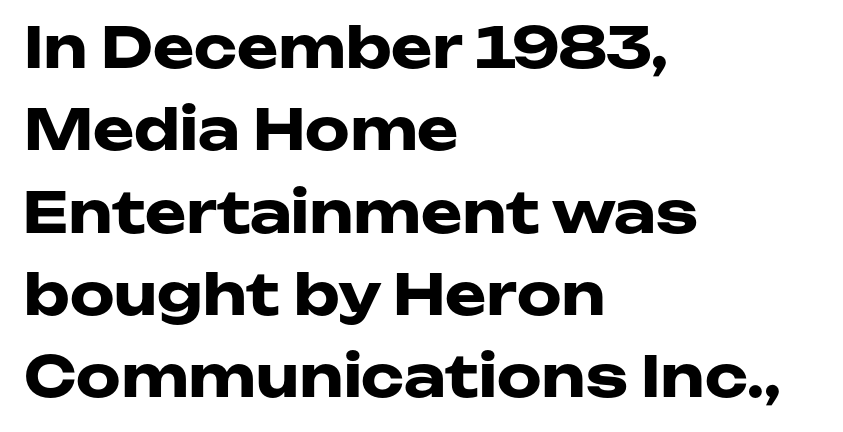
Q: Is the text bold? A: Yes.
Q: Is the text italic (slanted)? A: No, it is upright.
Q: Is the typeface a serif or a sans-serif typeface? A: Sans-serif.
Q: Is the text underlined? A: No.
Q: How is the paragraph aligned? A: Left-aligned.
Q: Is the spacing between letters normal or unusually wide? A: Normal.
Q: Is the spacing between lines tight, normal or loose? A: Normal.
Q: Width (condensed, normal, or wide)? A: Wide.
Q: Stroke contrast? A: Low.
Q: x-height? A: Medium.
Q: Monospaced? A: No.
